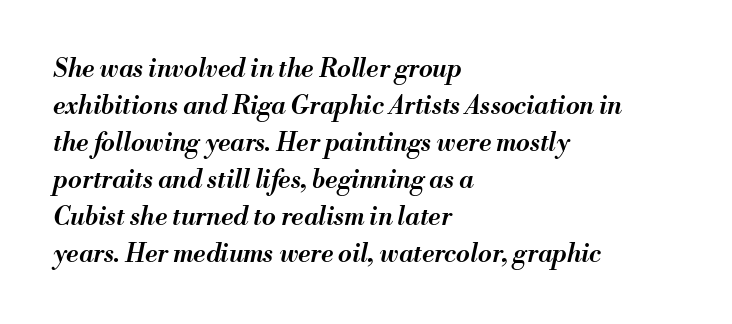
Regarding leading, the lines here are spaced in the standard way. Spacing between characters is what you'd get straight out of the box. These lines are set flush left with a ragged right edge. Compared with an ordinary text face, these strokes are moderately heavier — a semibold.
